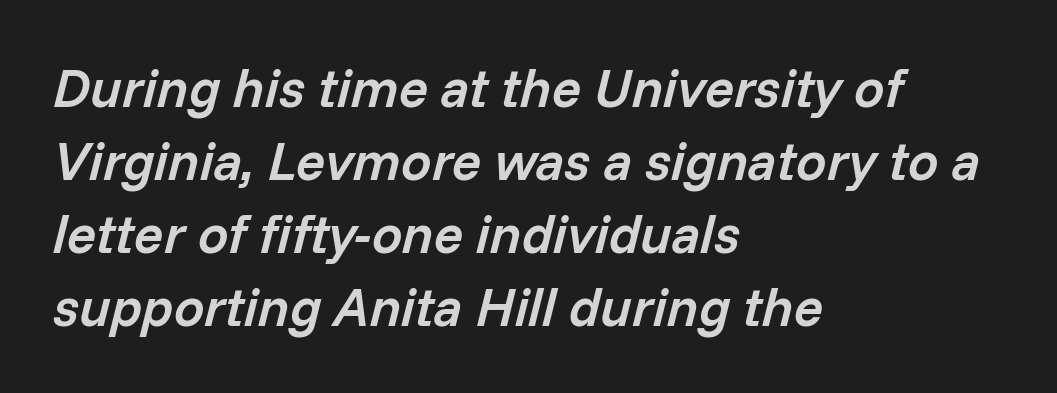
Q: Is the text bold? A: Semi-bold.
Q: Is the text italic (slanted)? A: Yes, it leans right by about 14 degrees.
Q: Is the text underlined? A: No.
Q: How is the paragraph aligned? A: Left-aligned.
Q: Is the spacing between letters normal or unusually wide? A: Normal.
Q: Is the spacing between lines tight, normal or loose? A: Normal.
Q: Width (condensed, normal, or wide)? A: Normal.
Q: Stroke contrast? A: Low.
Q: x-height? A: Medium.
Q: Monospaced? A: No.
